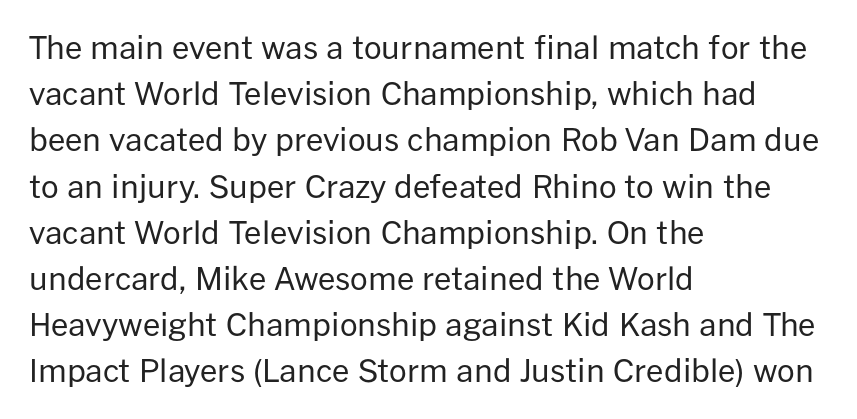
The image shows 31 px regular-weight sans-serif type, upright; set left-aligned, normal line spacing (1.49x), normal letter spacing, not underlined; low stroke contrast and a medium x-height.
